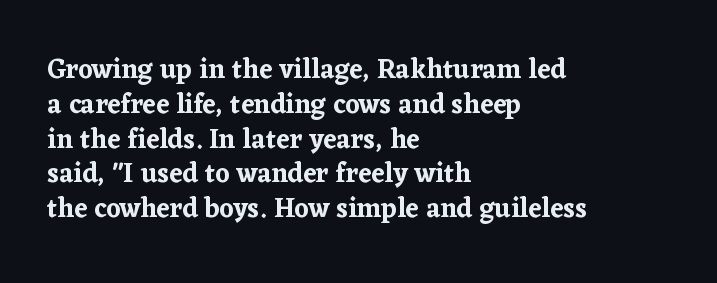
{"italic": "no", "underline": "no", "align": "left", "line_spacing": "normal", "line_spacing_ratio": 1.29, "letter_spacing": "normal", "letter_spacing_em": 0.0, "glyph_px": 27}
